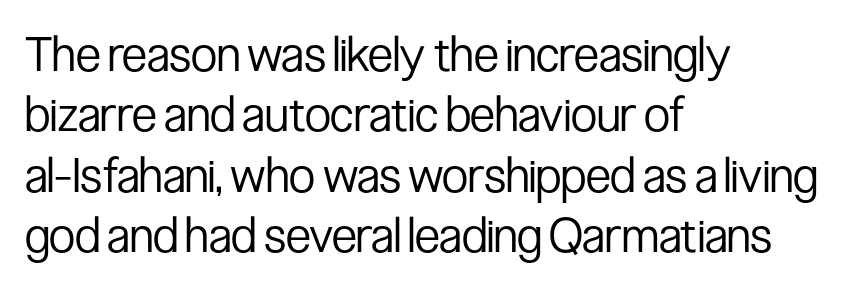
Q: Is the text bold? A: No.
Q: Is the text italic (slanted)? A: No, it is upright.
Q: Is the typeface a serif or a sans-serif typeface? A: Sans-serif.
Q: Is the text underlined? A: No.
Q: How is the paragraph aligned? A: Left-aligned.
Q: Is the spacing between letters normal or unusually wide? A: Normal.
Q: Is the spacing between lines tight, normal or loose? A: Normal.
Q: Width (condensed, normal, or wide)? A: Condensed.
Q: Stroke contrast? A: Low.
Q: x-height? A: Medium.
Q: Monospaced? A: No.
